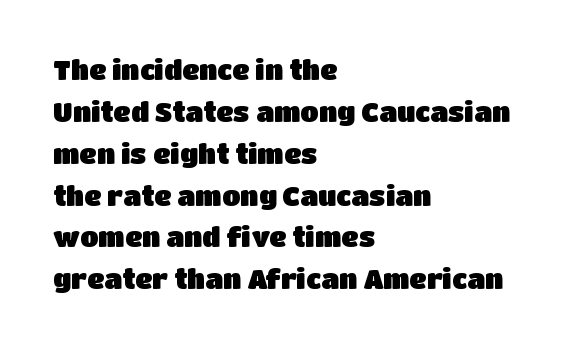
The image shows 27 px text type, upright; set left-aligned, normal line spacing (1.55x), normal letter spacing, not underlined.
